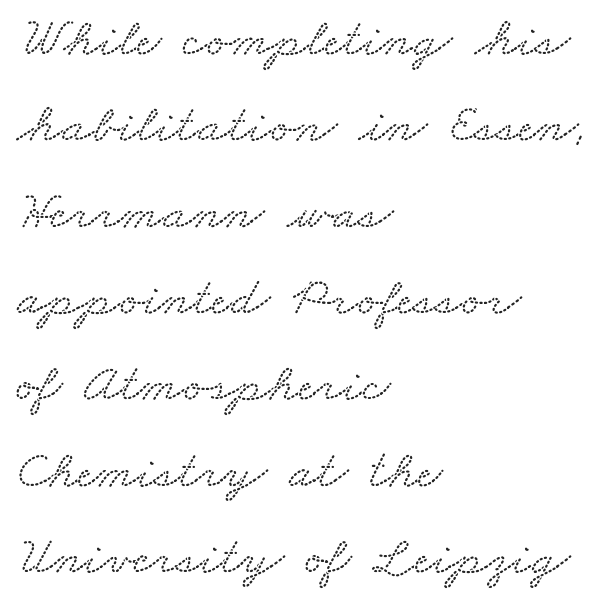
Q: Is the typeface a serif or a sans-serif typeface? A: Serif.
Q: Is the text underlined? A: No.
Q: How is the paragraph aligned? A: Left-aligned.
Q: Is the spacing between letters normal or unusually wide? A: Normal.
Q: Is the spacing between lines tight, normal or loose? A: Normal.
Q: Width (condensed, normal, or wide)? A: Wide.
Q: Stroke contrast? A: Medium.
Q: x-height? A: Small.
Q: Monospaced? A: No.
